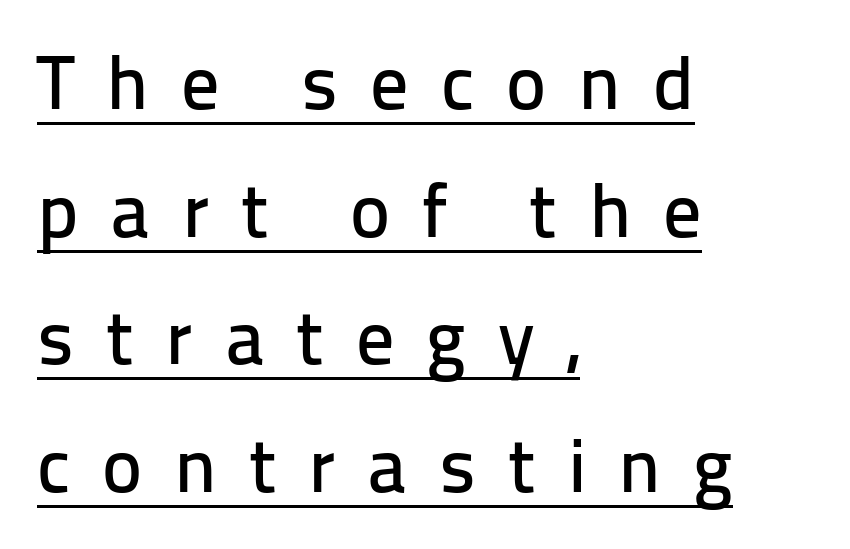
Q: Is the text italic (slanted)? A: No, it is upright.
Q: Is the typeface a serif or a sans-serif typeface? A: Sans-serif.
Q: Is the text underlined? A: Yes.
Q: How is the paragraph aligned? A: Left-aligned.
Q: Is the spacing between letters normal or unusually wide? A: Unusually wide.
Q: Is the spacing between lines tight, normal or loose? A: Normal.
Q: Width (condensed, normal, or wide)? A: Normal.
Q: Stroke contrast? A: Low.
Q: x-height? A: Medium.
Q: Monospaced? A: No.
